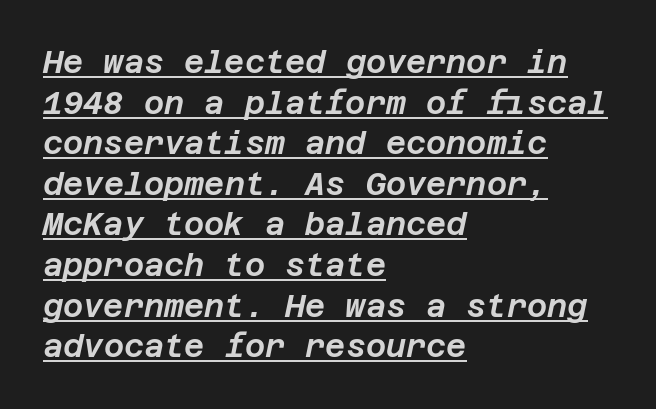
The image shows 31 px text type, italic (leaning right); set left-aligned, normal line spacing (1.31x), normal letter spacing, underlined; low stroke contrast and a large x-height.
